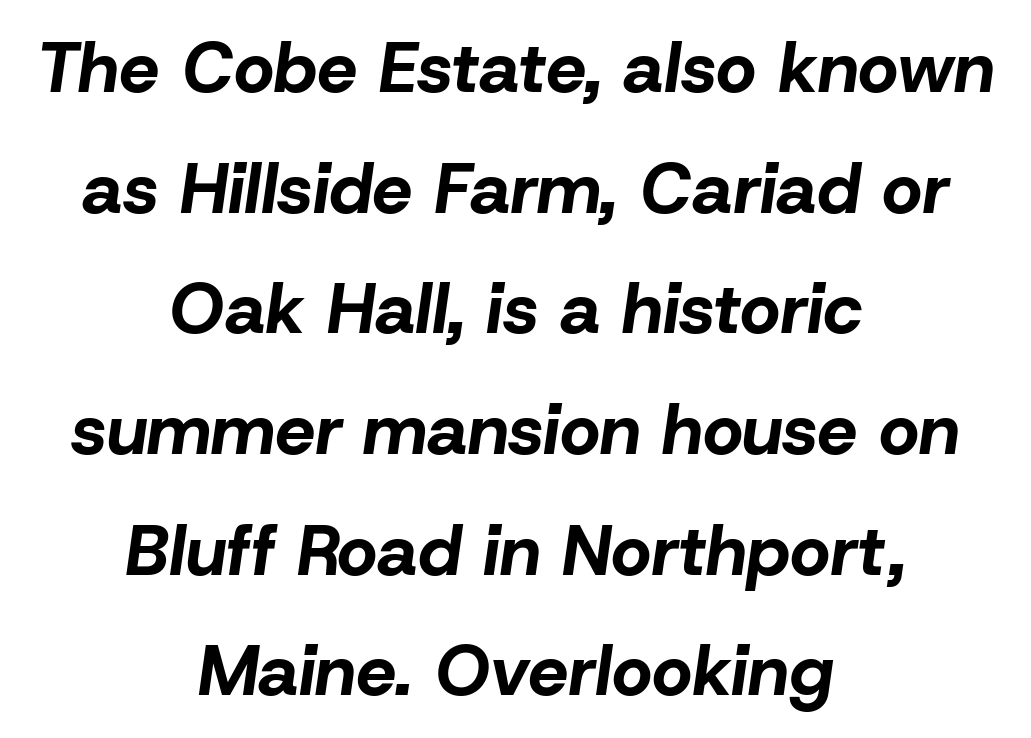
Q: Is the text bold? A: Yes.
Q: Is the text italic (slanted)? A: Yes, it leans right by about 8 degrees.
Q: Is the text underlined? A: No.
Q: How is the paragraph aligned? A: Centered.
Q: Is the spacing between letters normal or unusually wide? A: Normal.
Q: Is the spacing between lines tight, normal or loose? A: Normal.
Q: Width (condensed, normal, or wide)? A: Normal.
Q: Stroke contrast? A: Low.
Q: x-height? A: Medium.
Q: Monospaced? A: No.
